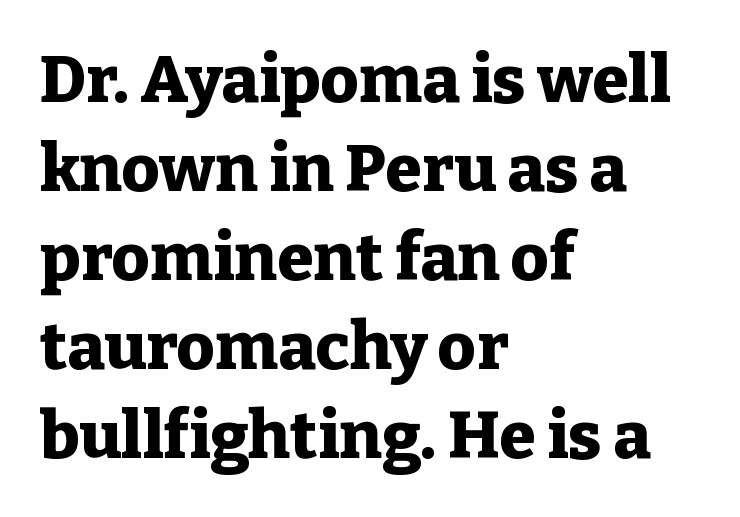
The face used here is proportionally spaced, like ordinary book or web type. The characters look thick and weighty, a clear bold. Stroke terminals: seriffed. The vertical gap from one line to the next is medium. When letters stand straight like this, we call the style roman or upright.
